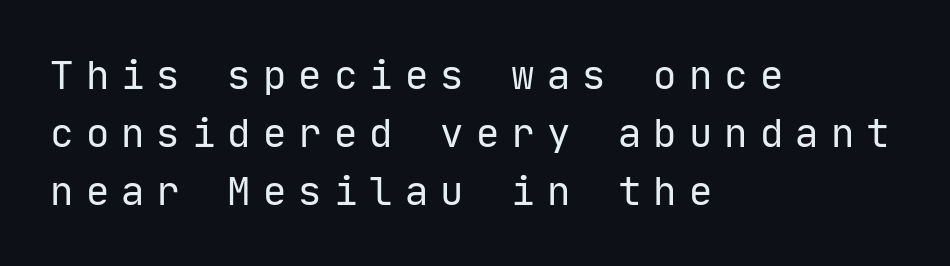
Letters rest on an invisible, unmarked baseline. Regular leading. It's the straight-up-and-down kind of type. The paragraph shown leans on its left margin.
